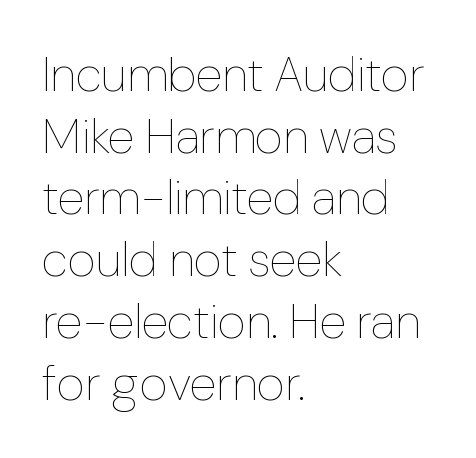
Q: Is the text bold? A: No.
Q: Is the text italic (slanted)? A: No, it is upright.
Q: Is the text underlined? A: No.
Q: How is the paragraph aligned? A: Left-aligned.
Q: Is the spacing between letters normal or unusually wide? A: Normal.
Q: Is the spacing between lines tight, normal or loose? A: Normal.
Q: Width (condensed, normal, or wide)? A: Normal.
Q: Stroke contrast? A: Low.
Q: x-height? A: Medium.
Q: Monospaced? A: No.
